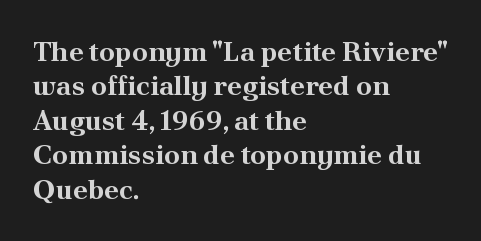
Q: Is the text bold? A: Yes.
Q: Is the text italic (slanted)? A: No, it is upright.
Q: Is the typeface a serif or a sans-serif typeface? A: Serif.
Q: Is the text underlined? A: No.
Q: How is the paragraph aligned? A: Left-aligned.
Q: Is the spacing between letters normal or unusually wide? A: Normal.
Q: Width (condensed, normal, or wide)? A: Normal.
Q: Stroke contrast? A: Medium.
Q: x-height? A: Small.
Q: Monospaced? A: No.
